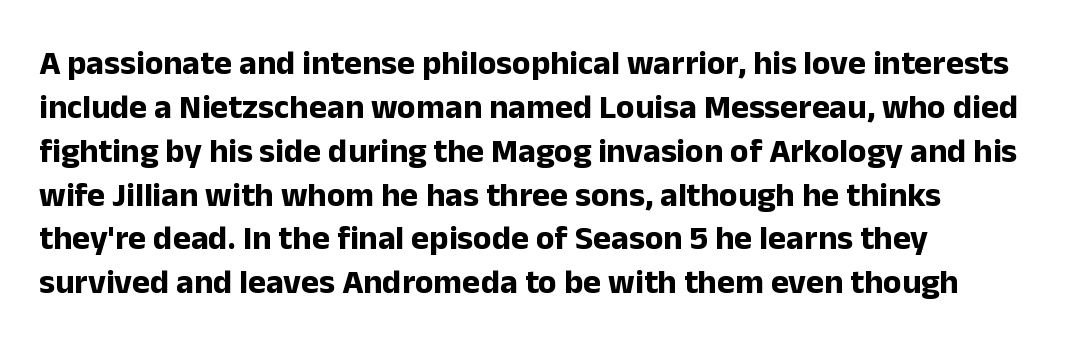
The lettering holds an erect, upright posture throughout. Typesetter's note: full bold, strokes at maximum text heaviness. A student would call this left alignment; a typographer would say flush left, rag right. Do the characters align in a grid? No, the font is proportional. Students, observe: this is what conventionally led text looks like.
